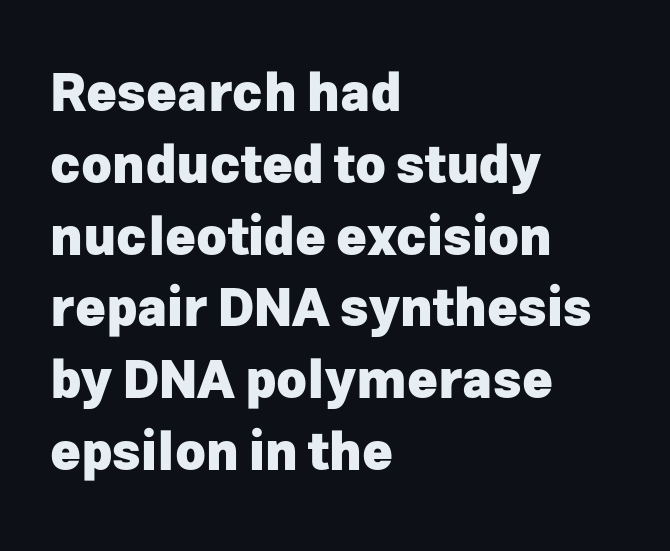
Q: Is the text bold? A: Yes.
Q: Is the text italic (slanted)? A: No, it is upright.
Q: Is the typeface a serif or a sans-serif typeface? A: Sans-serif.
Q: Is the text underlined? A: No.
Q: How is the paragraph aligned? A: Left-aligned.
Q: Is the spacing between letters normal or unusually wide? A: Normal.
Q: Is the spacing between lines tight, normal or loose? A: Normal.
Q: Width (condensed, normal, or wide)? A: Normal.
Q: Stroke contrast? A: Low.
Q: x-height? A: Medium.
Q: Monospaced? A: No.
